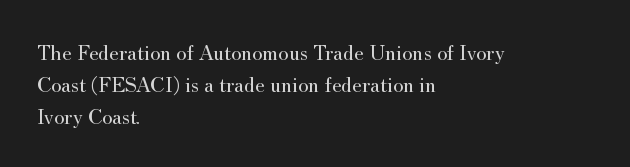
Q: Is the text bold? A: No.
Q: Is the text italic (slanted)? A: No, it is upright.
Q: Is the text underlined? A: No.
Q: How is the paragraph aligned? A: Left-aligned.
Q: Is the spacing between letters normal or unusually wide? A: Normal.
Q: Is the spacing between lines tight, normal or loose? A: Normal.
